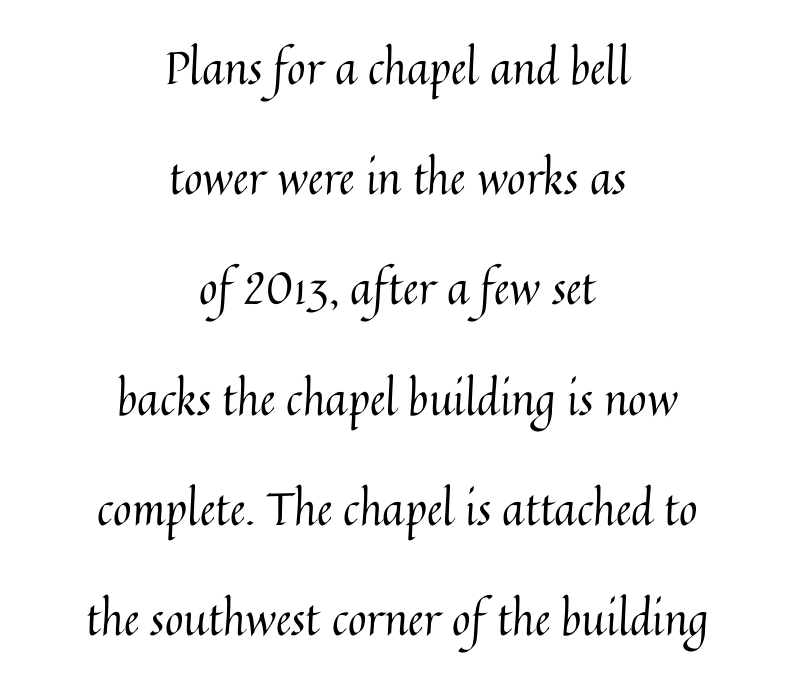
The image shows 45 px regular-weight type; set centered, loose line spacing (2.45x), normal letter spacing, not underlined; medium stroke contrast and a medium x-height.
